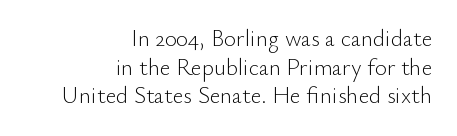
{"italic": "no", "bold": "no", "underline": "no", "align": "right", "line_spacing": "normal", "line_spacing_ratio": 1.25, "letter_spacing": "normal", "letter_spacing_em": 0.0, "glyph_px": 23}
